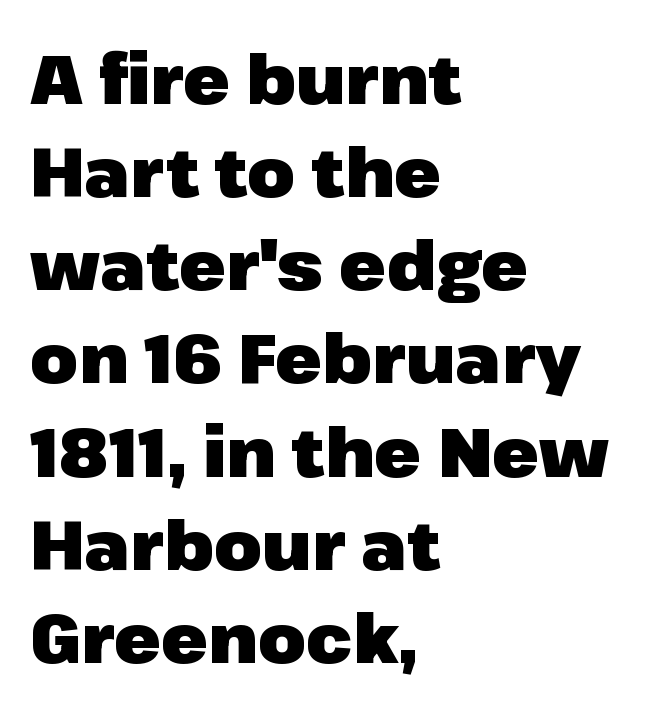
This is the regular roman posture of the typeface. Characters follow at the spacing the type designer built in. Emphasis by weight is at full strength: bold. Is this a fixed-width face? No — the glyphs have proportional, varying widths. Typographically, this falls in the sans-serif category. The rendering anchors every line to the left-hand side.
